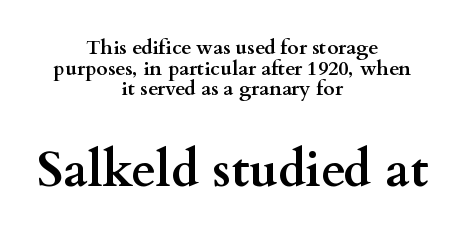
Standard letterfit; no display-style spreading of the glyphs. Both edges are ragged and mirror each other, which tells us the setting is centered. Of the two passages, the one underneath uses the larger point size. Nope, not italic — everything's standing straight. The glyphs in this specimen are seriffed. What's the leading like? Squeezed, with rows nearly overlapping.
